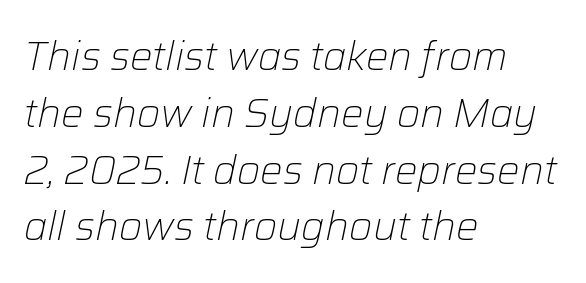
Descenders are the only things crossing below the line. Each stroke keeps to a modest, everyday thickness or less. A typesetter would mark this as italic. Varying glyph widths throughout — classic text-font behaviour. The rendering anchors every line to the left-hand side.
